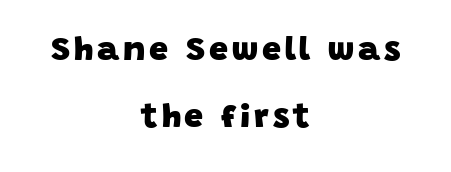
The vertical gap from one line to the next is large. These lines are rendered in a variable-pitch font. A clean baseline with only descenders dipping below it. Type style note: lacks serifs. Does the weight exceed regular? Yes, all the way to bold.
